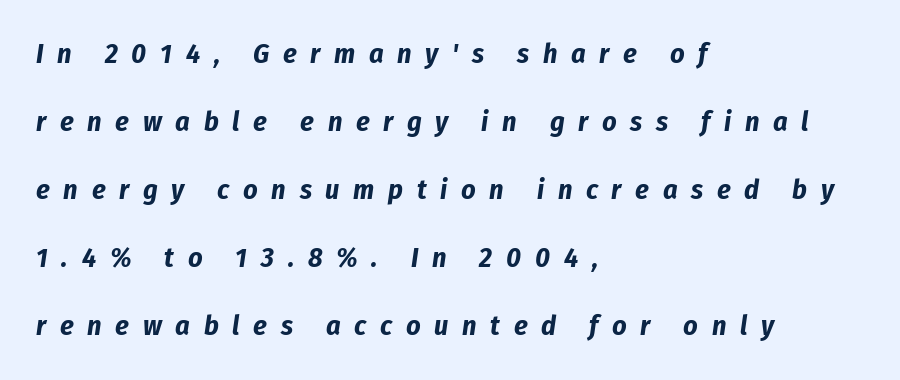
Q: Is the text bold? A: Yes.
Q: Is the text italic (slanted)? A: Yes, it leans right by about 8 degrees.
Q: Is the text underlined? A: No.
Q: How is the paragraph aligned? A: Left-aligned.
Q: Is the spacing between letters normal or unusually wide? A: Unusually wide.
Q: Is the spacing between lines tight, normal or loose? A: Loose.
Q: Width (condensed, normal, or wide)? A: Condensed.
Q: Stroke contrast? A: Low.
Q: x-height? A: Medium.
Q: Monospaced? A: No.
